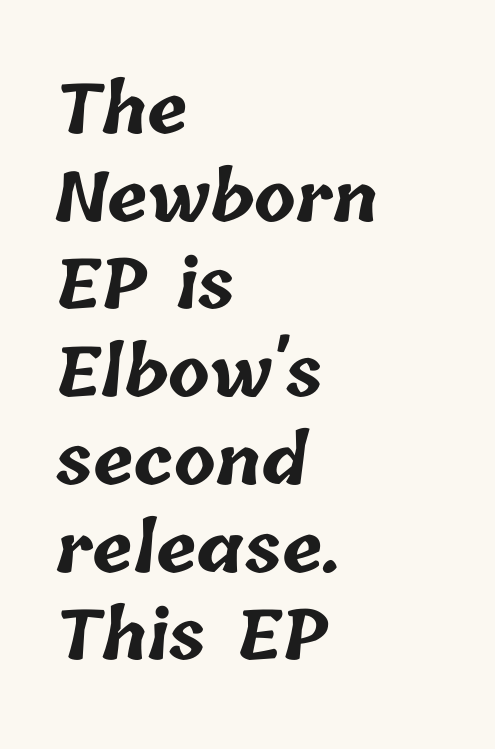
The image shows 68 px bold type; set left-aligned, normal line spacing (1.29x), normal letter spacing, not underlined; low stroke contrast and a medium x-height.
